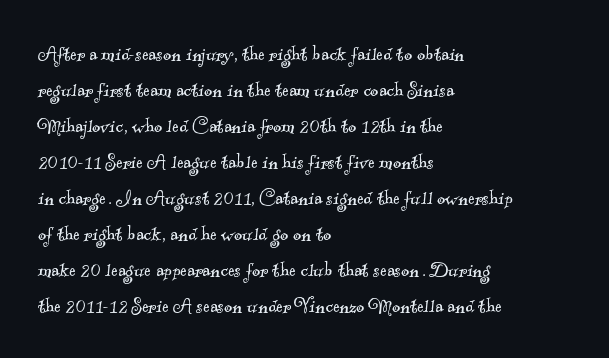
{"bold": "no", "underline": "no", "align": "left", "line_spacing": "normal", "line_spacing_ratio": 1.5, "letter_spacing": "normal", "letter_spacing_em": 0.0, "glyph_px": 24}
